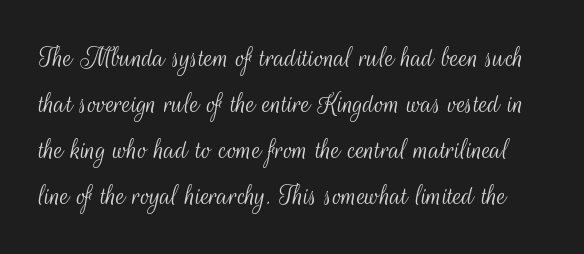
{"serif": "no", "bold": "no", "weight": "light", "width": "condensed", "stroke_contrast": "medium", "x_height": "small", "monospaced": "no", "underline": "no", "line_spacing": "normal", "line_spacing_ratio": 1.48, "letter_spacing": "normal", "letter_spacing_em": 0.0, "glyph_px": 31}
